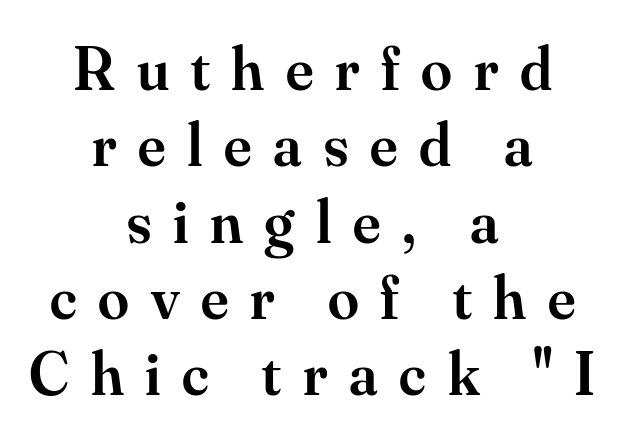
Q: Is the text bold? A: Semi-bold.
Q: Is the text italic (slanted)? A: No, it is upright.
Q: Is the typeface a serif or a sans-serif typeface? A: Serif.
Q: Is the text underlined? A: No.
Q: How is the paragraph aligned? A: Centered.
Q: Is the spacing between letters normal or unusually wide? A: Unusually wide.
Q: Width (condensed, normal, or wide)? A: Normal.
Q: Stroke contrast? A: Medium.
Q: x-height? A: Small.
Q: Monospaced? A: No.
